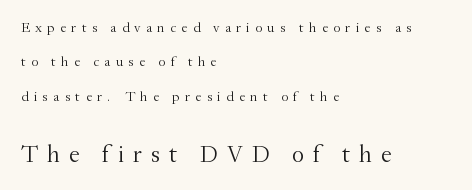
Q: Is the text bold? A: No.
Q: Is the text italic (slanted)? A: No, it is upright.
Q: Is the text underlined? A: No.
Q: How is the paragraph aligned? A: Left-aligned.
Q: Is the spacing between letters normal or unusually wide? A: Unusually wide.
Q: Is the spacing between lines tight, normal or loose? A: Loose.
Q: Which block of text is set in a larger size, the first (top) or the second (bottom)? A: The second (bottom) one.
